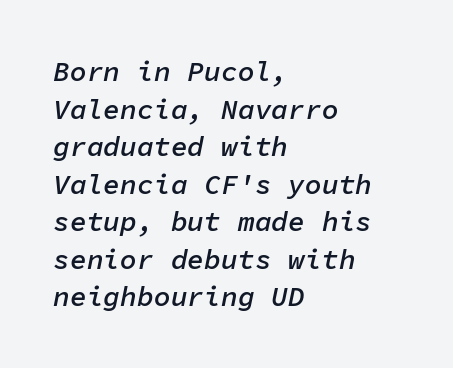
Words float on clear page, feet unadorned. One glance says typical: line gaps are just what's usual. Set as a demibold, roughly 600 on the weight scale. Do the characters align in a grid? Yes, the font is monospaced. In terms of posture, this sample is oblique.
